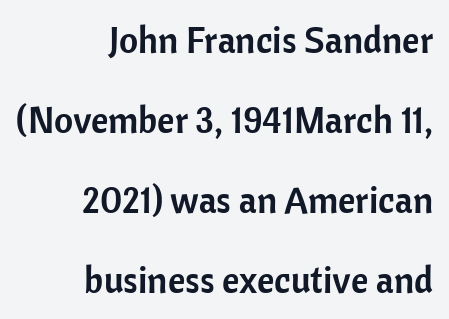
Vertical spacing — loose. This sample has the flowing, uneven cadence of proportional lettering. The typography opts for an upright posture over an oblique one. This rendering employs a face without finishing strokes, i.e., a sans-serif. Short note: letters normally spaced. The passage is arranged like a letterhead date or caption credit — flush right.
